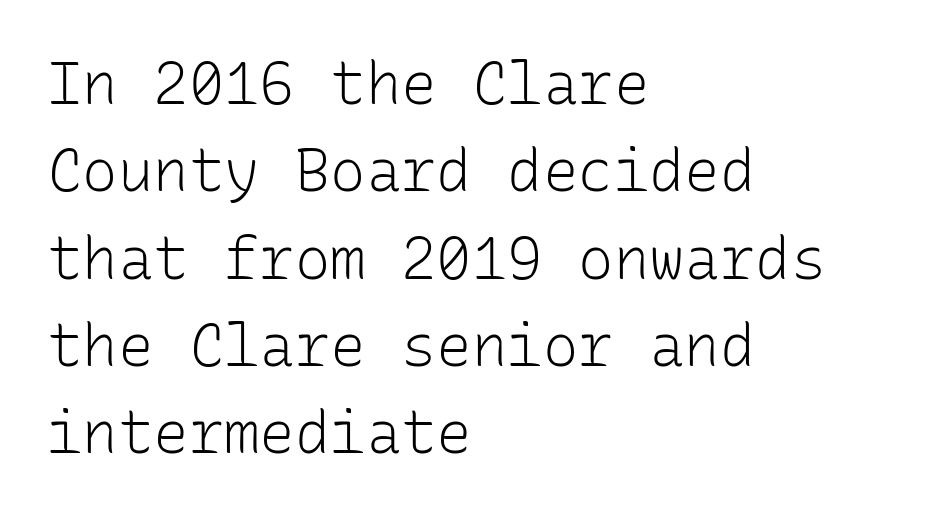
The image shows 59 px light sans-serif type, upright, monospaced; set left-aligned, normal line spacing (1.48x), normal letter spacing, not underlined; low stroke contrast and a medium x-height.
